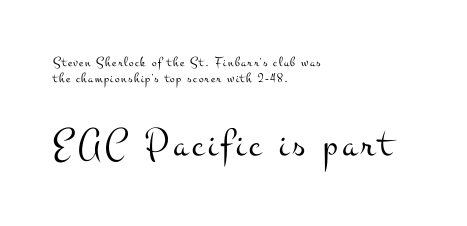
Q: Is the text bold? A: No.
Q: Is the text italic (slanted)? A: Yes.
Q: Is the text underlined? A: No.
Q: How is the paragraph aligned? A: Left-aligned.
Q: Which block of text is set in a larger size, the first (top) or the second (bottom)? A: The second (bottom) one.
Q: Width (condensed, normal, or wide)? A: Wide.
Q: Stroke contrast? A: Medium.
Q: x-height? A: Small.
Q: Monospaced? A: No.
